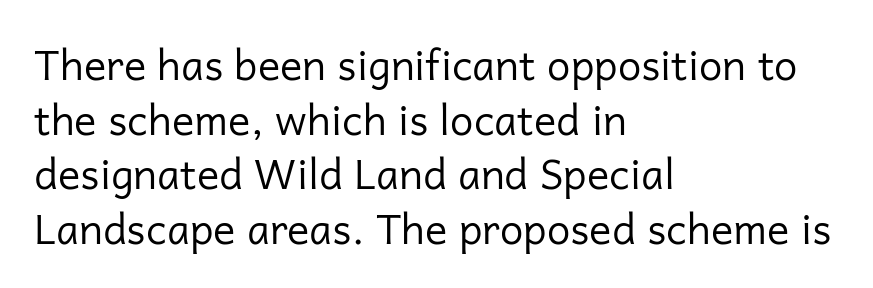
{"serif": "no", "italic": "no", "bold": "no", "weight": "regular", "width": "normal", "stroke_contrast": "low", "x_height": "medium", "monospaced": "no", "underline": "no", "align": "left", "line_spacing": "normal", "line_spacing_ratio": 1.3, "letter_spacing": "normal", "letter_spacing_em": 0.0, "glyph_px": 42}
